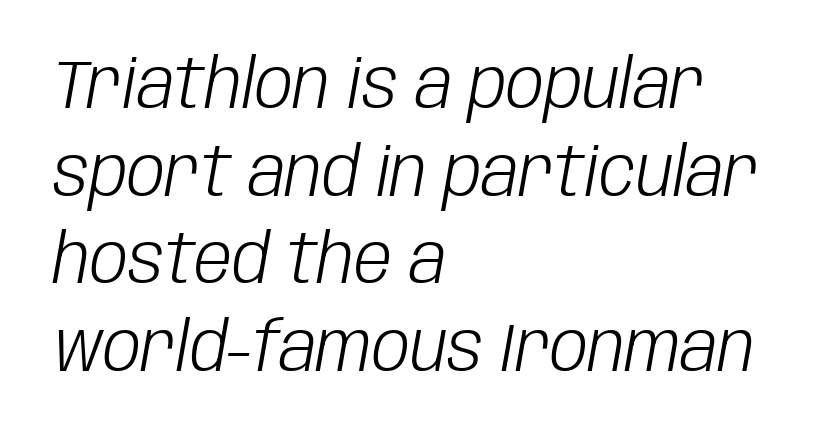
The image shows 68 px light, condensed type, italic (leaning right); set left-aligned, normal line spacing (1.29x), normal letter spacing, not underlined; low stroke contrast and a large x-height.
